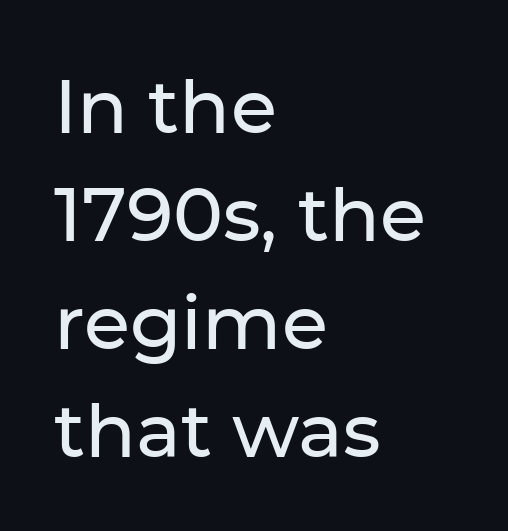
Q: Is the text italic (slanted)? A: No, it is upright.
Q: Is the typeface a serif or a sans-serif typeface? A: Sans-serif.
Q: Is the text underlined? A: No.
Q: How is the paragraph aligned? A: Left-aligned.
Q: Is the spacing between letters normal or unusually wide? A: Normal.
Q: Is the spacing between lines tight, normal or loose? A: Normal.
Q: Width (condensed, normal, or wide)? A: Normal.
Q: Stroke contrast? A: Low.
Q: x-height? A: Medium.
Q: Monospaced? A: No.
